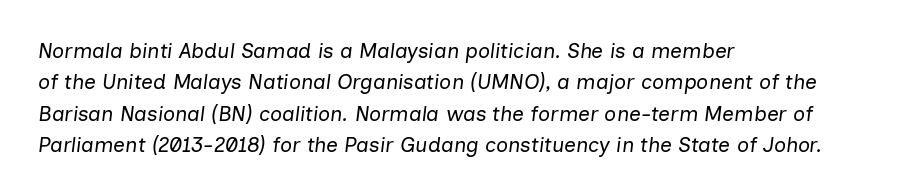
Q: Is the text bold? A: No.
Q: Is the text italic (slanted)? A: Yes, it leans right by about 7 degrees.
Q: Is the text underlined? A: No.
Q: How is the paragraph aligned? A: Left-aligned.
Q: Is the spacing between letters normal or unusually wide? A: Normal.
Q: Is the spacing between lines tight, normal or loose? A: Normal.
